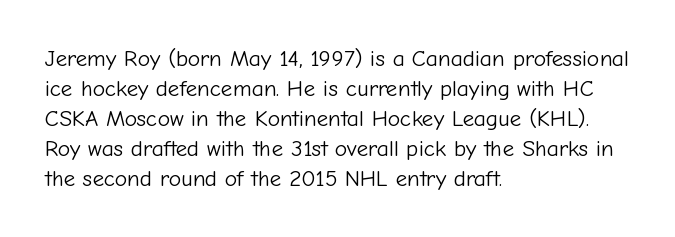
The image shows 23 px text type, upright; set left-aligned, normal line spacing (1.3x), normal letter spacing, not underlined.
